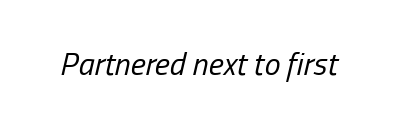
The image shows 32 px regular-weight, condensed type, italic (leaning right); set normal letter spacing, not underlined; low stroke contrast and a medium x-height.
